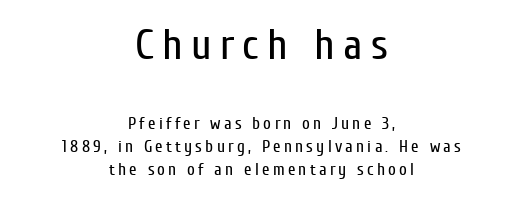
Q: Is the text bold? A: No.
Q: Is the text italic (slanted)? A: No, it is upright.
Q: Is the typeface a serif or a sans-serif typeface? A: Sans-serif.
Q: Is the text underlined? A: No.
Q: How is the paragraph aligned? A: Centered.
Q: Is the spacing between lines tight, normal or loose? A: Normal.
Q: Which block of text is set in a larger size, the first (top) or the second (bottom)? A: The first (top) one.
Q: Width (condensed, normal, or wide)? A: Condensed.
Q: Stroke contrast? A: Low.
Q: x-height? A: Medium.
Q: Monospaced? A: No.
